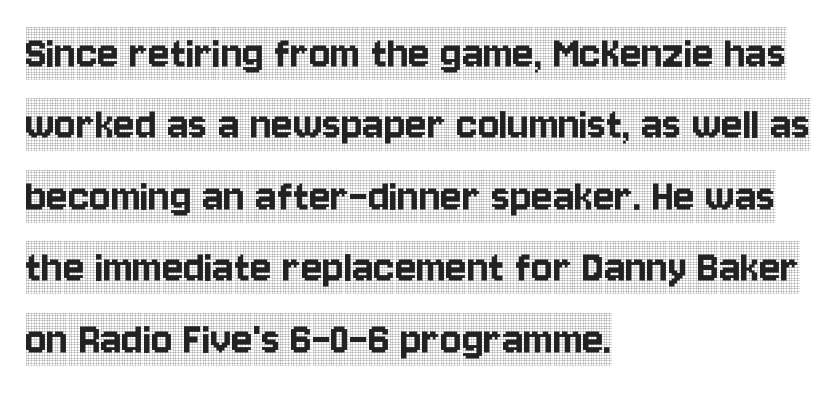
The image shows 50 px condensed serif type, upright; set left-aligned, normal line spacing (1.43x), normal letter spacing, not underlined; a large x-height.
